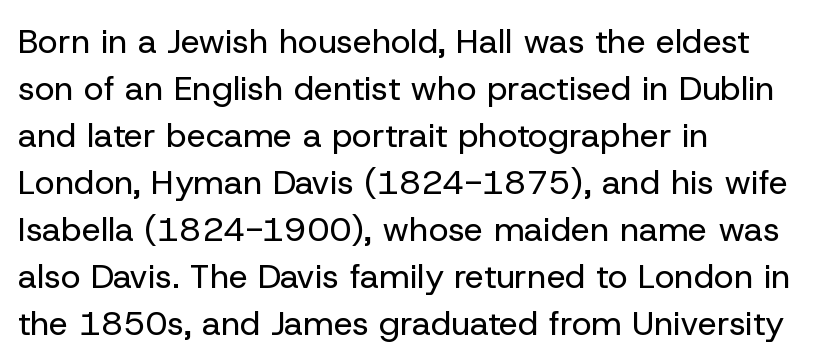
The image shows 34 px regular-weight sans-serif type, upright; set left-aligned, normal line spacing (1.38x), normal letter spacing, not underlined; low stroke contrast and a medium x-height.
